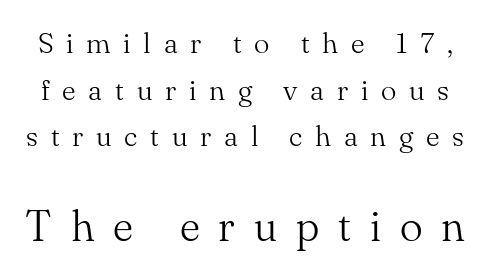
Q: Is the text bold? A: No.
Q: Is the text italic (slanted)? A: No, it is upright.
Q: Is the typeface a serif or a sans-serif typeface? A: Serif.
Q: Is the text underlined? A: No.
Q: Is the spacing between letters normal or unusually wide? A: Unusually wide.
Q: Is the spacing between lines tight, normal or loose? A: Normal.
Q: Which block of text is set in a larger size, the first (top) or the second (bottom)? A: The second (bottom) one.
Q: Width (condensed, normal, or wide)? A: Normal.
Q: Stroke contrast? A: Medium.
Q: x-height? A: Small.
Q: Monospaced? A: No.
